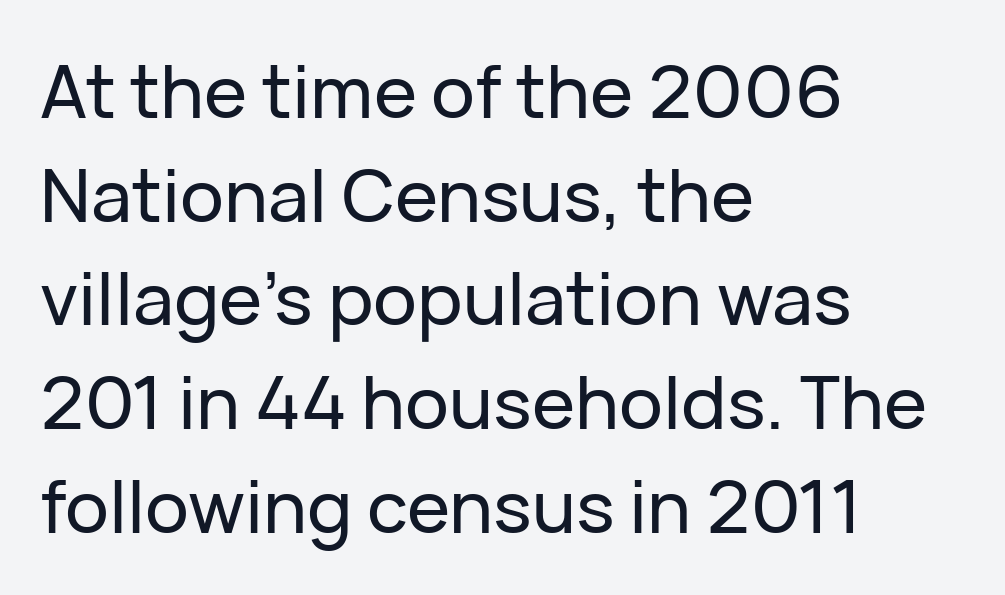
Every stem runs plumb, perpendicular to the baseline. Note the varied advance widths — an 'i' is clearly narrower than an 'm'. Regular leading. Anything drawn beneath the words? Only blank space. One-word summary of the alignment: left. Unlike a traditional serif, this face leaves its strokes unadorned.
